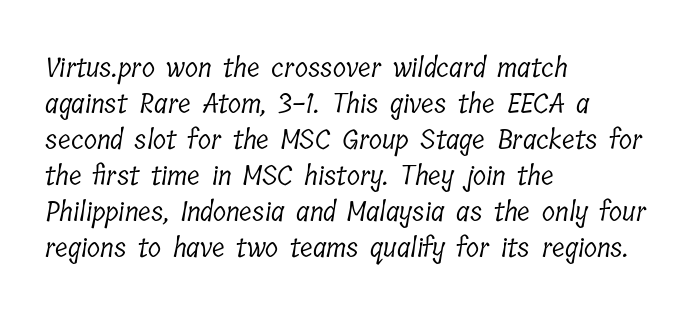
Plain, unruled lines of type. The tracking reads as untouched default to a designer's eye. Typeset ragged right — the left edge is the straight one. A light-to-regular cut is what we see here.
